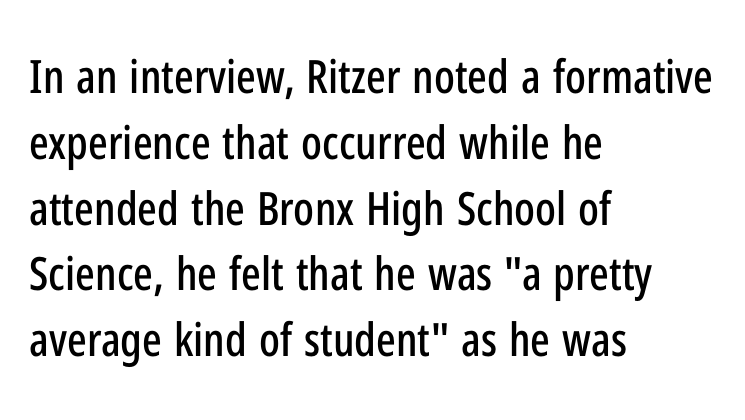
The image shows 46 px condensed sans-serif type, upright; set left-aligned, normal line spacing (1.43x), normal letter spacing, not underlined; low stroke contrast and a medium x-height.
